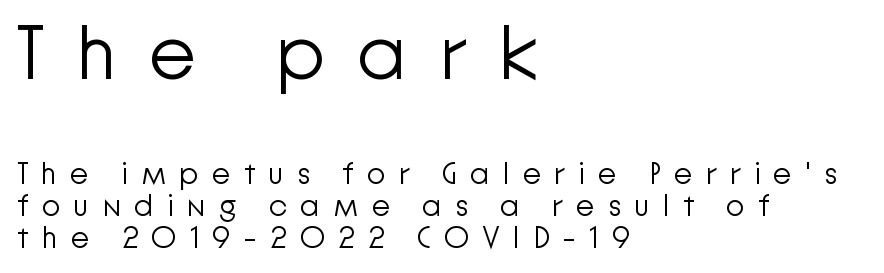
{"serif": "no", "italic": "no", "bold": "no", "weight": "light", "width": "normal", "stroke_contrast": "low", "x_height": "medium", "monospaced": "no", "underline": "no", "align": "left", "line_spacing": "tight", "line_spacing_ratio": 1.04, "letter_spacing": "wide", "letter_spacing_em": 0.41, "larger_block": "first", "size_ratio": 2.48, "glyph_px": 77}
